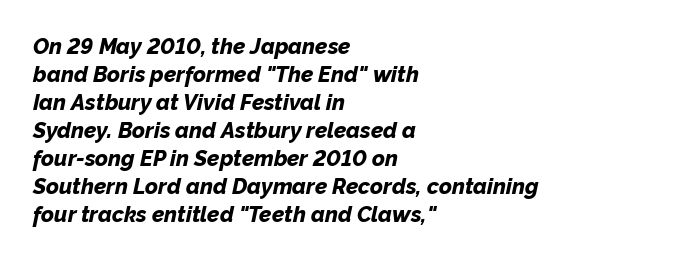
Q: Is the text bold? A: Yes.
Q: Is the text italic (slanted)? A: Yes, it leans right by about 12 degrees.
Q: Is the text underlined? A: No.
Q: How is the paragraph aligned? A: Left-aligned.
Q: Is the spacing between letters normal or unusually wide? A: Normal.
Q: Is the spacing between lines tight, normal or loose? A: Normal.
